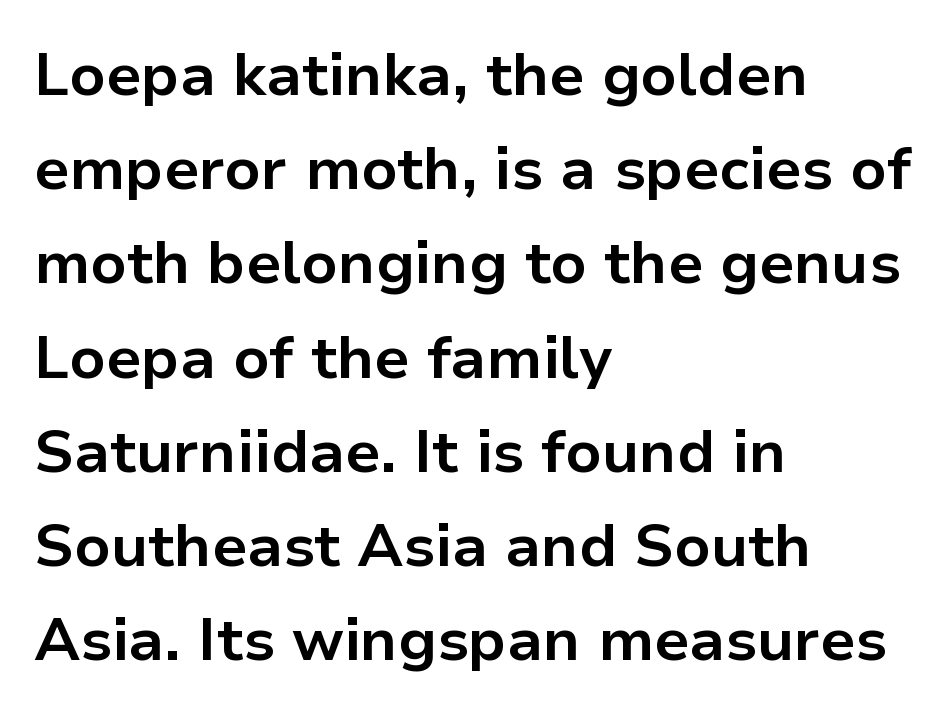
The image shows 60 px bold sans-serif type, upright; set left-aligned, normal line spacing (1.57x), normal letter spacing, not underlined; low stroke contrast and a medium x-height.
